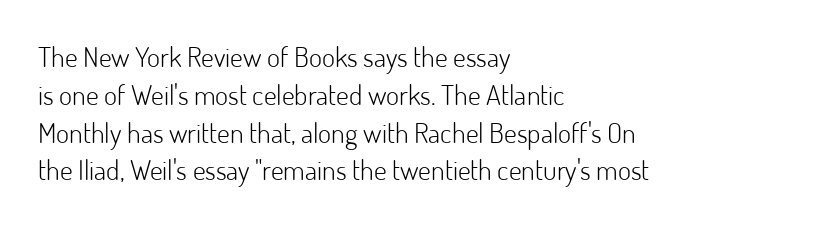
{"serif": "no", "italic": "no", "bold": "no", "weight": "light", "width": "normal", "stroke_contrast": "low", "x_height": "small", "monospaced": "no", "underline": "no", "align": "left", "line_spacing": "normal", "line_spacing_ratio": 1.35, "letter_spacing": "normal", "letter_spacing_em": 0.0, "glyph_px": 28}
